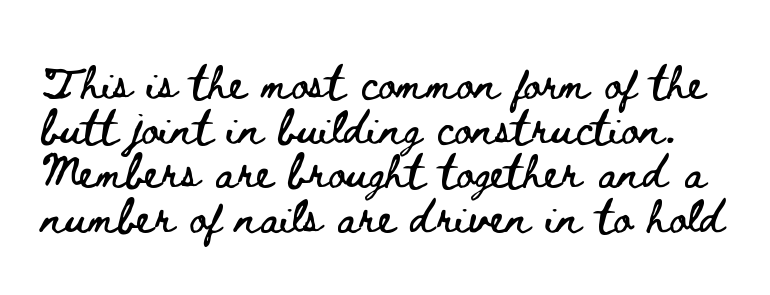
{"width": "wide", "stroke_contrast": "low", "x_height": "small", "monospaced": "no", "underline": "no", "line_spacing": "normal", "line_spacing_ratio": 1.31, "letter_spacing": "normal", "letter_spacing_em": 0.0, "glyph_px": 34}
